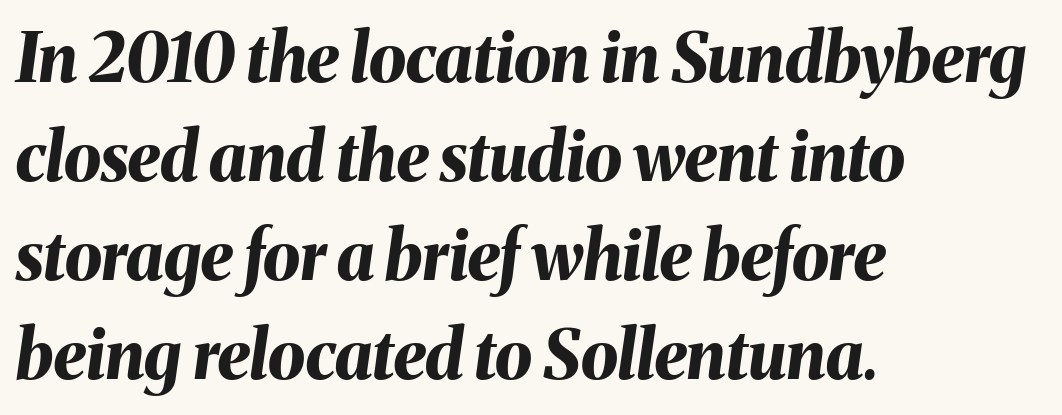
The image shows 67 px bold type, italic (leaning right); set left-aligned, normal line spacing (1.48x), normal letter spacing, not underlined; medium stroke contrast and a medium x-height.
